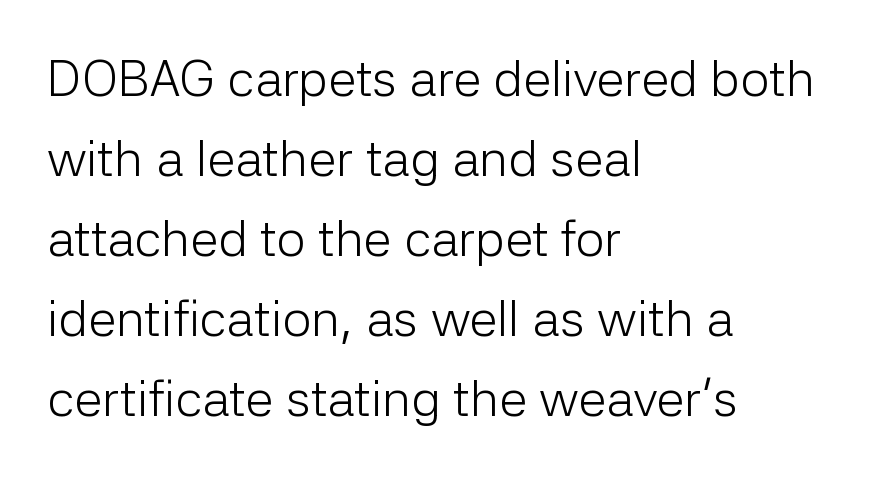
The image shows 51 px light sans-serif type, upright; set left-aligned, normal line spacing (1.57x), normal letter spacing, not underlined; low stroke contrast and a medium x-height.
